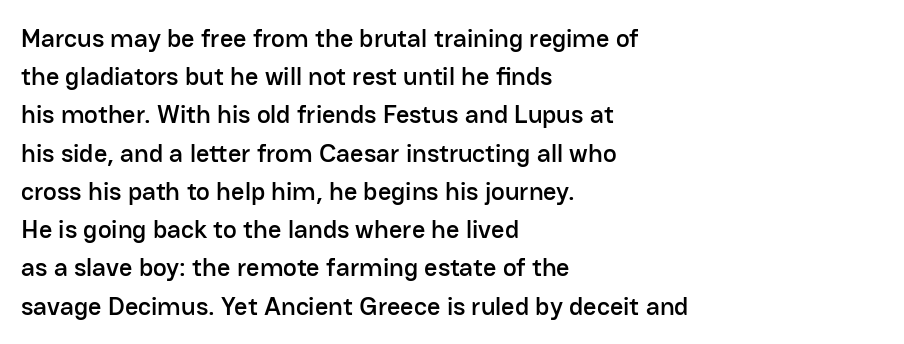
Q: Is the text italic (slanted)? A: No, it is upright.
Q: Is the text underlined? A: No.
Q: How is the paragraph aligned? A: Left-aligned.
Q: Is the spacing between letters normal or unusually wide? A: Normal.
Q: Is the spacing between lines tight, normal or loose? A: Normal.
